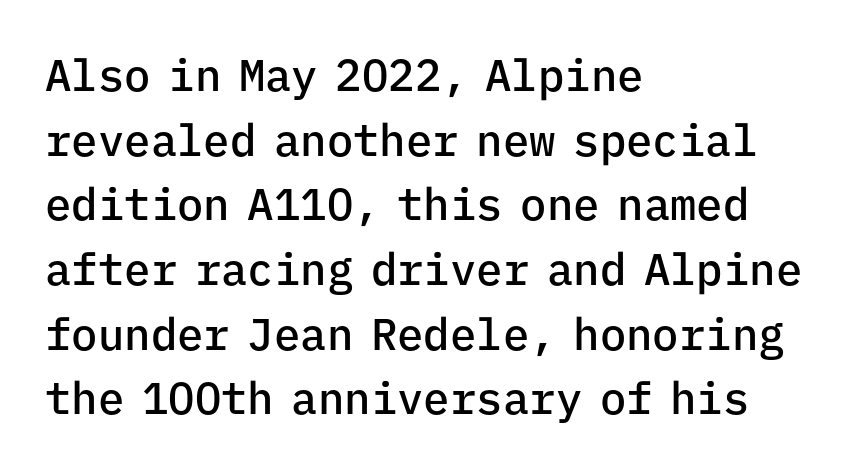
Q: Is the text bold? A: Semi-bold.
Q: Is the text italic (slanted)? A: No, it is upright.
Q: Is the typeface a serif or a sans-serif typeface? A: Sans-serif.
Q: Is the text underlined? A: No.
Q: How is the paragraph aligned? A: Left-aligned.
Q: Is the spacing between letters normal or unusually wide? A: Normal.
Q: Is the spacing between lines tight, normal or loose? A: Normal.
Q: Width (condensed, normal, or wide)? A: Normal.
Q: Stroke contrast? A: Low.
Q: x-height? A: Medium.
Q: Monospaced? A: Yes.
